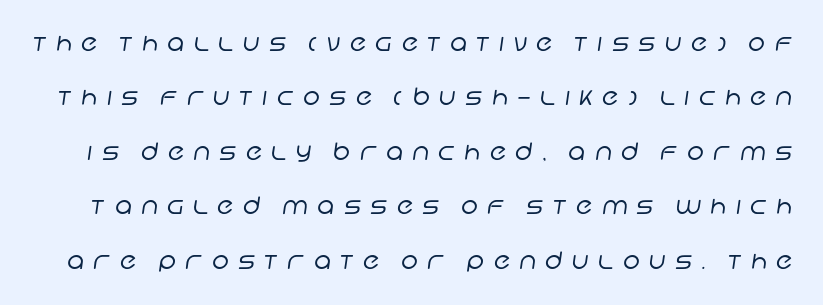
The image shows 24 px text type; set loose line spacing (2.27x), unusually wide letter spacing (+0.38 em), not underlined.
